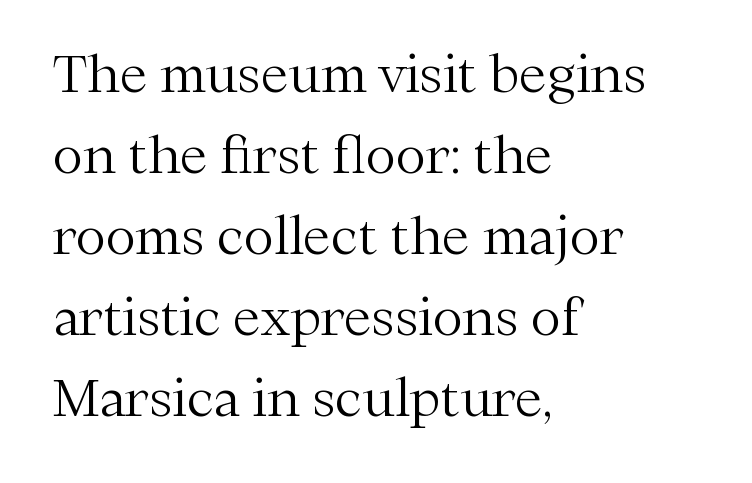
Posture: upright roman. Quick note: interline space is typical. In terms of letterspacing, this is plain default setting. Type without underlining.
